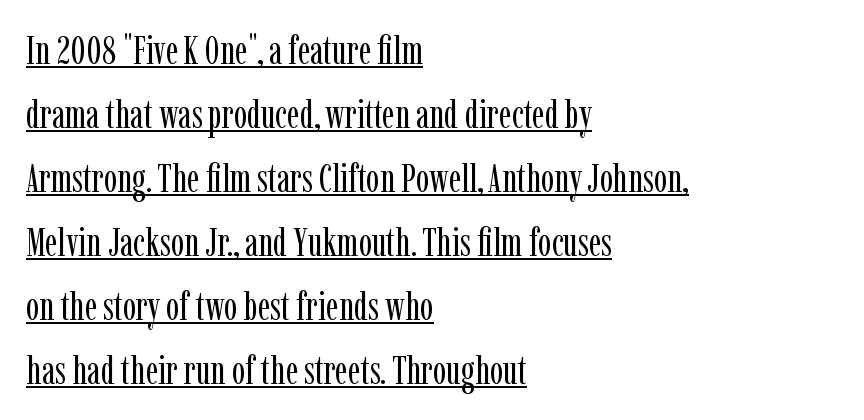
Reading down the column, the eye jumps a familiar distance to each next line. The rendered words wear a rule along their underside. A typesetter would call this zero additional tracking. Varying glyph widths throughout — classic text-font behaviour. Unlike a clean sans, this face finishes its strokes with serifs.
